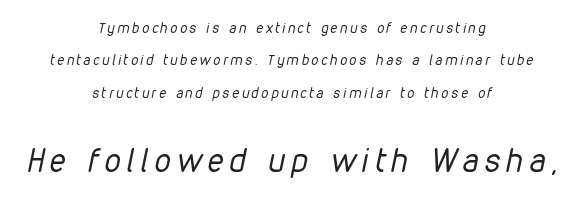
{"italic": "yes", "lean": "right", "slant_degrees": 12, "bold": "no", "weight": "regular", "width": "condensed", "stroke_contrast": "low", "x_height": "medium", "monospaced": "no", "underline": "no", "align": "center", "line_spacing": "loose", "line_spacing_ratio": 2.32, "letter_spacing": "wide", "letter_spacing_em": 0.2, "larger_block": "second", "size_ratio": 2.29, "glyph_px": 32}
